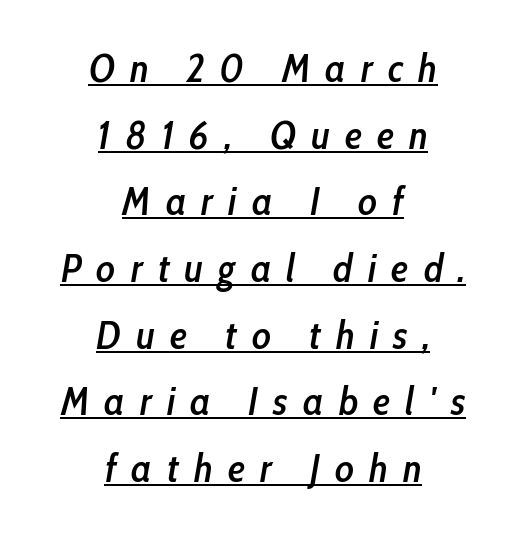
Q: Is the text bold? A: Semi-bold.
Q: Is the text italic (slanted)? A: Yes, it leans right by about 10 degrees.
Q: Is the text underlined? A: Yes.
Q: How is the paragraph aligned? A: Centered.
Q: Is the spacing between letters normal or unusually wide? A: Unusually wide.
Q: Width (condensed, normal, or wide)? A: Condensed.
Q: Stroke contrast? A: Low.
Q: x-height? A: Medium.
Q: Monospaced? A: No.
